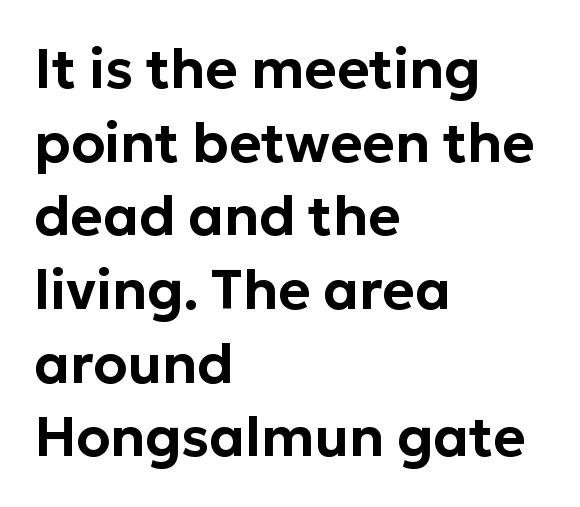
Default kerning and tracking; the words read as compact shapes. The ragged edge is on the right, which tells us the setting is flush left. The rendering shows plain stroke endings on the letterforms — a sans-serif design. The type sits square on the baseline with zero lean.
